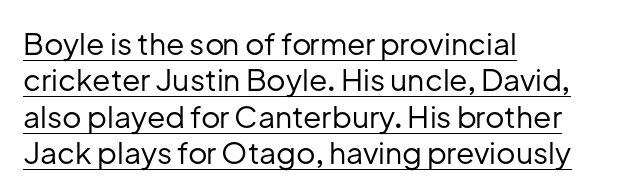
The image shows 30 px regular-weight sans-serif type, upright; set left-aligned, line spacing 1.21x, normal letter spacing, underlined; low stroke contrast and a medium x-height.
